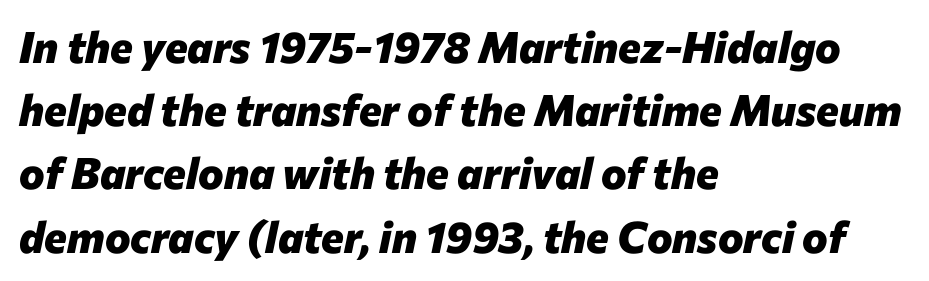
Note the varied advance widths — an 'i' is clearly narrower than an 'm'. The passage shown is emphatically bold. The letterforms sit shoulder to shoulder at normal distance. Summary of vertical rhythm: regular, with standard interline spacing. Posture: slanted.
